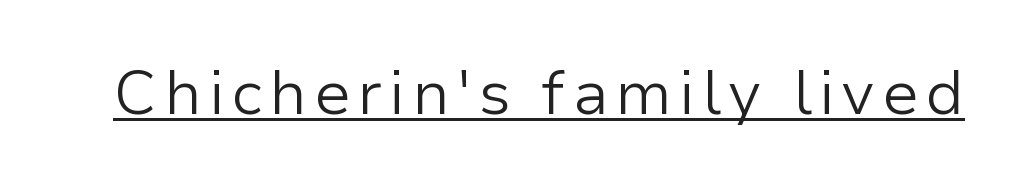
{"serif": "no", "italic": "no", "bold": "no", "weight": "light", "width": "normal", "stroke_contrast": "low", "x_height": "medium", "monospaced": "no", "underline": "yes", "glyph_px": 62}
